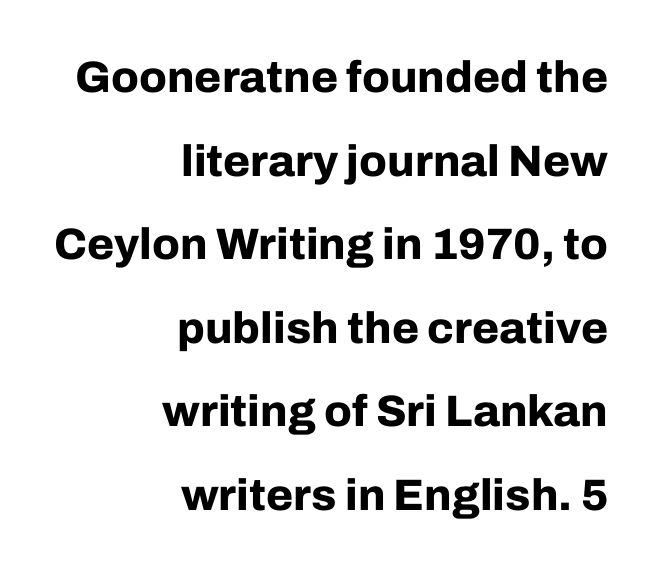
{"serif": "no", "italic": "no", "bold": "yes", "weight": "bold", "width": "normal", "stroke_contrast": "low", "x_height": "medium", "monospaced": "no", "underline": "no", "align": "right", "line_spacing": "loose", "line_spacing_ratio": 1.9, "letter_spacing": "normal", "letter_spacing_em": 0.0, "glyph_px": 44}
